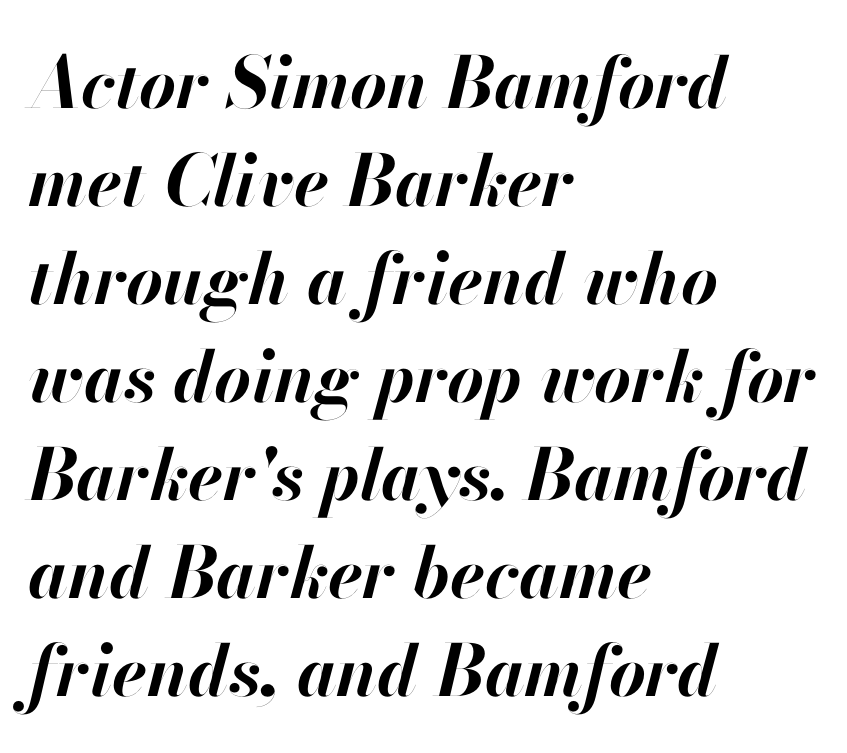
Q: Is the text bold? A: Yes.
Q: Is the text italic (slanted)? A: Yes, it leans right by about 13 degrees.
Q: Is the text underlined? A: No.
Q: How is the paragraph aligned? A: Left-aligned.
Q: Is the spacing between letters normal or unusually wide? A: Normal.
Q: Is the spacing between lines tight, normal or loose? A: Normal.
Q: Width (condensed, normal, or wide)? A: Normal.
Q: Stroke contrast? A: High.
Q: x-height? A: Small.
Q: Monospaced? A: No.
